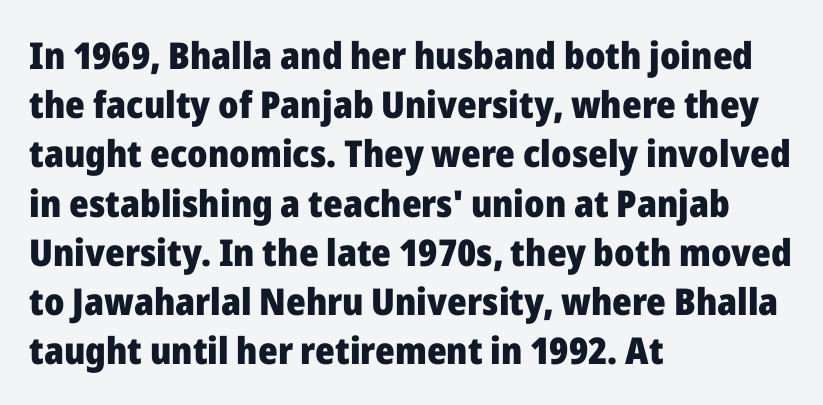
{"serif": "no", "italic": "no", "bold": "yes", "weight": "heavy", "width": "normal", "stroke_contrast": "low", "x_height": "medium", "monospaced": "no", "underline": "no", "align": "left", "line_spacing": "normal", "line_spacing_ratio": 1.33, "letter_spacing": "normal", "letter_spacing_em": 0.0, "glyph_px": 37}
